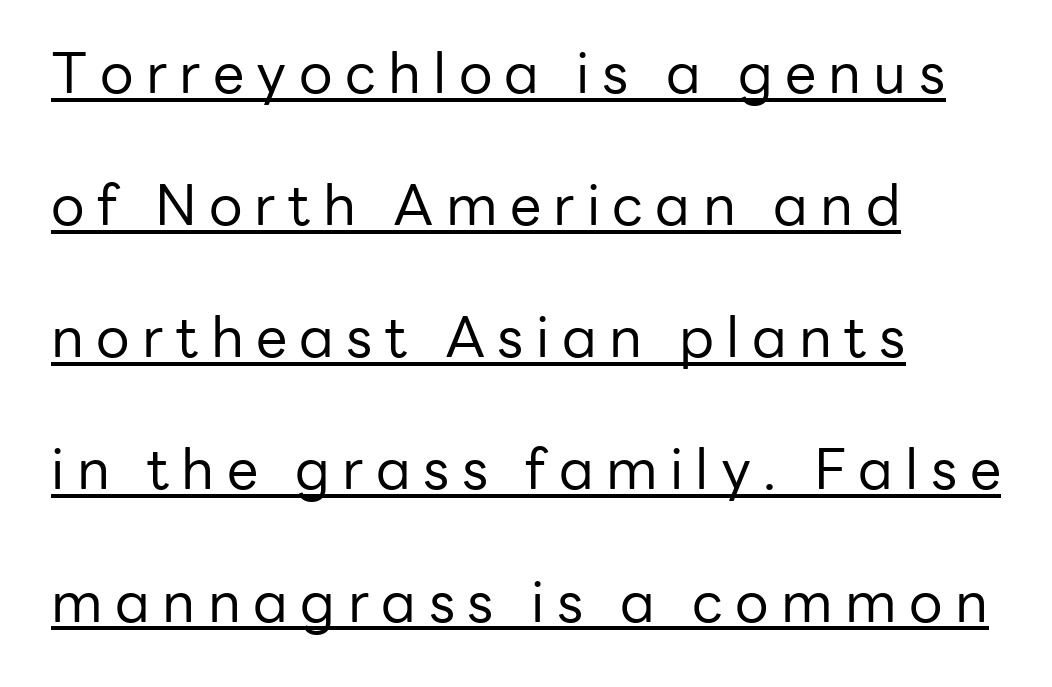
What stands out about the letter spacing? Its width — letters are far apart. Leading is clearly above the norm, producing a sparse column. Emphasis is given by a line drawn under the lettering. No italicization has been applied; the sample stays upright. Every row of glyphs begins at an identical x-position on the left. The typeface has the unassuming heft of standard copy or less.
